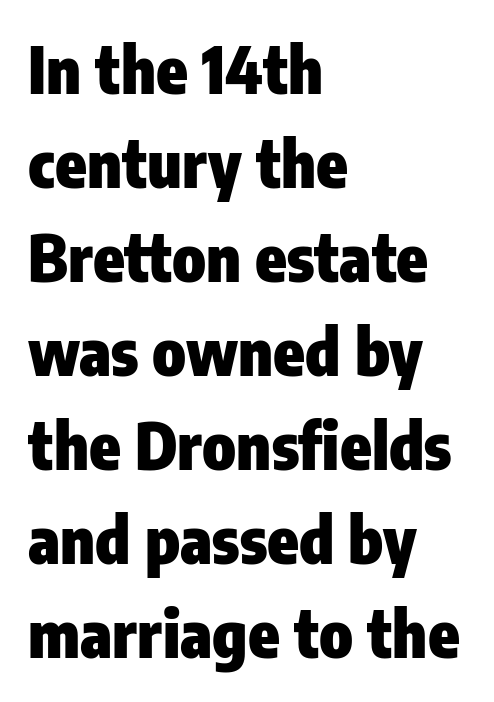
The image shows 64 px heavy, condensed sans-serif type, upright; set left-aligned, normal line spacing (1.47x), normal letter spacing, not underlined; low stroke contrast and a medium x-height.
